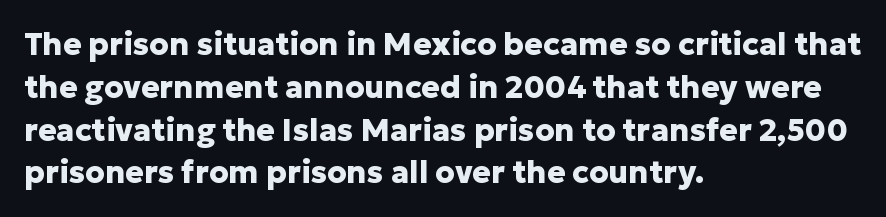
Designer's note — italics off, roman on. Here the designer chose a conventional face with non-uniform glyph widths. Stroke thickness is high; the sample reads as a true bold. Every row of glyphs begins at an identical x-position on the left. The specimen omits any rule beneath the text block's lines.
